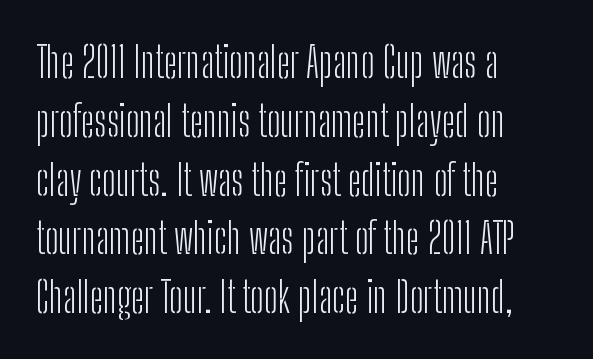
The image shows 42 px light, condensed sans-serif type, upright; set left-aligned, normal line spacing (1.4x), normal letter spacing, not underlined; low stroke contrast and a medium x-height.
